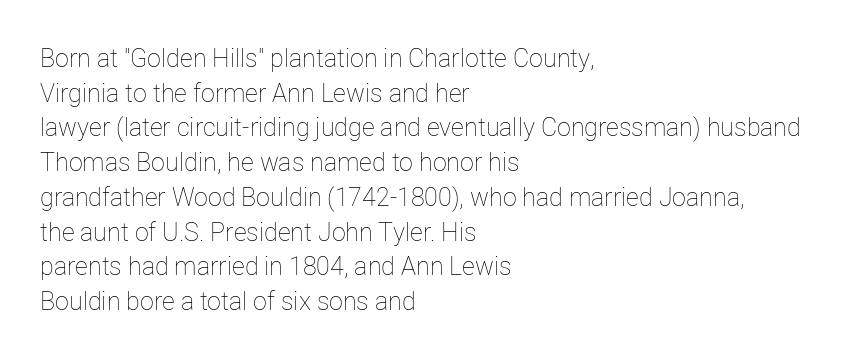
Q: Is the text bold? A: No.
Q: Is the text italic (slanted)? A: No, it is upright.
Q: Is the text underlined? A: No.
Q: How is the paragraph aligned? A: Left-aligned.
Q: Is the spacing between letters normal or unusually wide? A: Normal.
Q: Is the spacing between lines tight, normal or loose? A: Normal.
